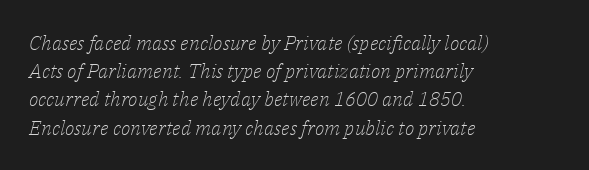
The gaps between neighbouring characters are ordinary and unremarkable. The words here are not underlined. Does the copy run flush right? No — it runs flush left. Vertical spacing — default. Designer's note — italics engaged. Vertical stems look standard width or narrower in stroke.
